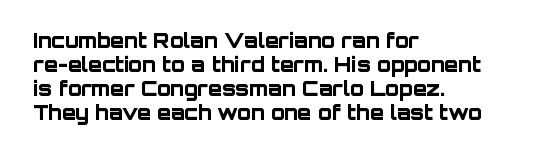
The image shows 20 px bold type, upright; set left-aligned, line spacing 1.2x, normal letter spacing, not underlined.
